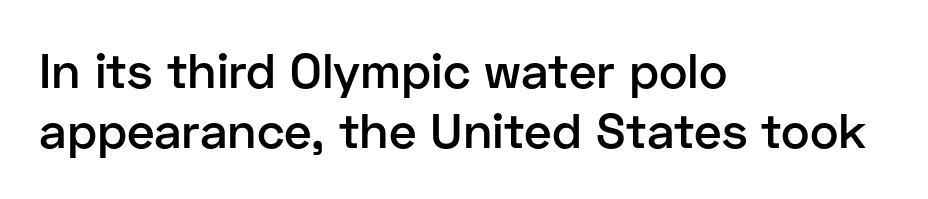
{"serif": "no", "italic": "no", "bold": "semi", "weight": "semibold", "width": "normal", "stroke_contrast": "low", "x_height": "medium", "monospaced": "no", "underline": "no", "align": "left", "line_spacing_ratio": 1.23, "letter_spacing": "normal", "letter_spacing_em": 0.0, "glyph_px": 49}
